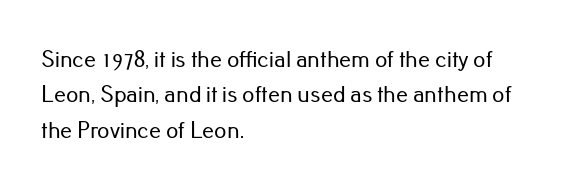
The passage shown stacks its lines at a standard gap. No extra tracking has been applied to these lines. Compared with a centered layout, this one pins lines to the left instead. The area under the type is left untouched. When letters stand straight like this, we call the style roman or upright.
